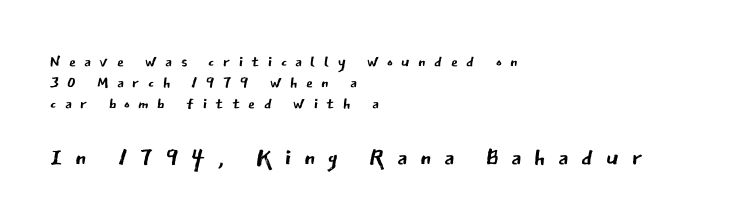
Q: Is the text bold? A: No.
Q: Is the text italic (slanted)? A: No, it is upright.
Q: Is the typeface a serif or a sans-serif typeface? A: Sans-serif.
Q: Is the text underlined? A: No.
Q: How is the paragraph aligned? A: Left-aligned.
Q: Is the spacing between letters normal or unusually wide? A: Unusually wide.
Q: Is the spacing between lines tight, normal or loose? A: Tight.
Q: Which block of text is set in a larger size, the first (top) or the second (bottom)? A: The second (bottom) one.
Q: Width (condensed, normal, or wide)? A: Normal.
Q: Stroke contrast? A: Low.
Q: x-height? A: Medium.
Q: Monospaced? A: No.
